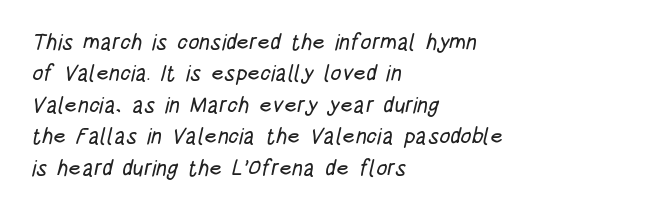
Q: Is the text underlined? A: No.
Q: How is the paragraph aligned? A: Left-aligned.
Q: Is the spacing between letters normal or unusually wide? A: Normal.
Q: Is the spacing between lines tight, normal or loose? A: Normal.
